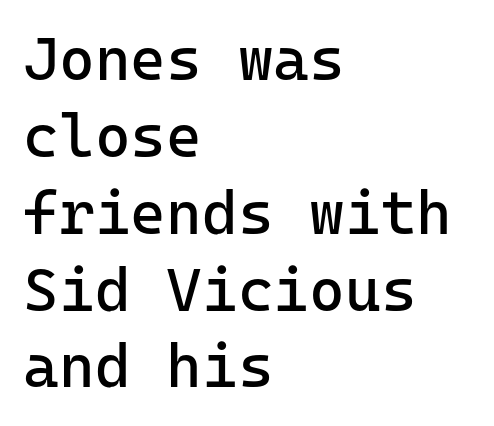
Q: Is the text bold? A: No.
Q: Is the text italic (slanted)? A: No, it is upright.
Q: Is the typeface a serif or a sans-serif typeface? A: Sans-serif.
Q: Is the text underlined? A: No.
Q: How is the paragraph aligned? A: Left-aligned.
Q: Is the spacing between letters normal or unusually wide? A: Normal.
Q: Is the spacing between lines tight, normal or loose? A: Normal.
Q: Width (condensed, normal, or wide)? A: Normal.
Q: Stroke contrast? A: Low.
Q: x-height? A: Medium.
